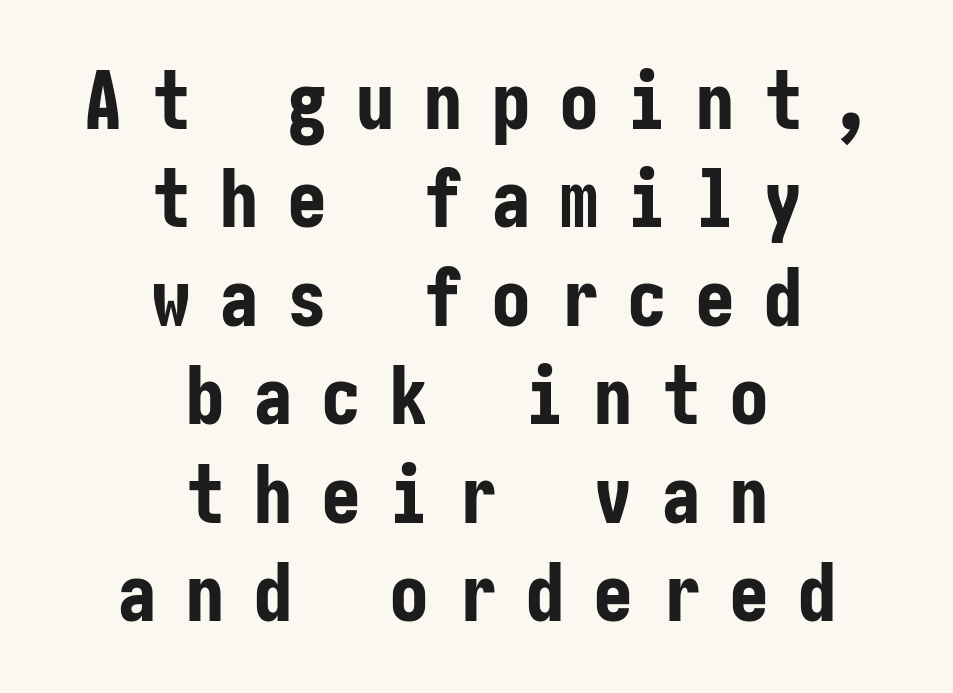
Q: Is the text bold? A: Yes.
Q: Is the text italic (slanted)? A: No, it is upright.
Q: Is the typeface a serif or a sans-serif typeface? A: Sans-serif.
Q: Is the text underlined? A: No.
Q: How is the paragraph aligned? A: Centered.
Q: Is the spacing between letters normal or unusually wide? A: Unusually wide.
Q: Width (condensed, normal, or wide)? A: Condensed.
Q: Stroke contrast? A: Low.
Q: x-height? A: Medium.
